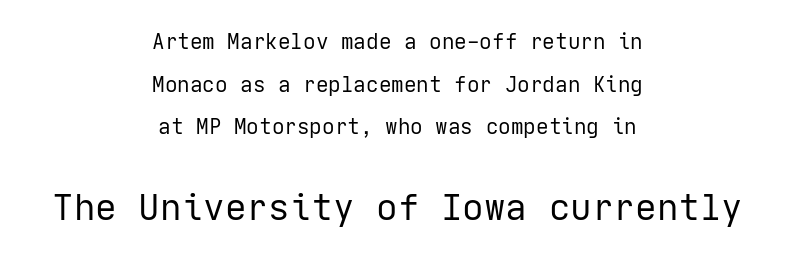
The image shows 36 px regular-weight sans-serif type, upright; set centered, loose line spacing (2.03x), normal letter spacing, not underlined; the second (bottom) block is 1.71x larger; low stroke contrast and a medium x-height.
